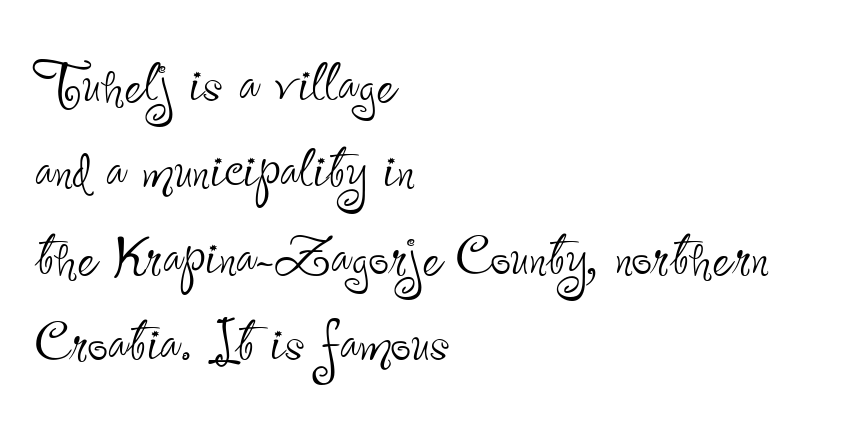
The rag falls on the right side of this text block. Each row of text sits above clean, open space. The rendering keeps characters at their native spacing. Is the stroke heavy? The answer is a plain regular-or-lighter. Classification — sans serif.
